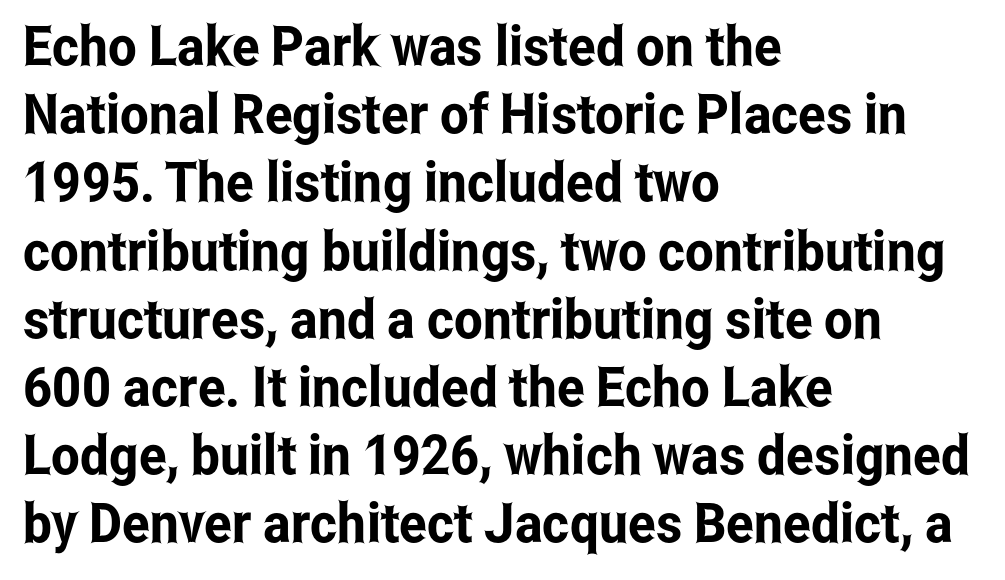
Q: Is the text italic (slanted)? A: No, it is upright.
Q: Is the typeface a serif or a sans-serif typeface? A: Sans-serif.
Q: Is the text underlined? A: No.
Q: How is the paragraph aligned? A: Left-aligned.
Q: Is the spacing between letters normal or unusually wide? A: Normal.
Q: Width (condensed, normal, or wide)? A: Condensed.
Q: Stroke contrast? A: Low.
Q: x-height? A: Medium.
Q: Monospaced? A: No.
